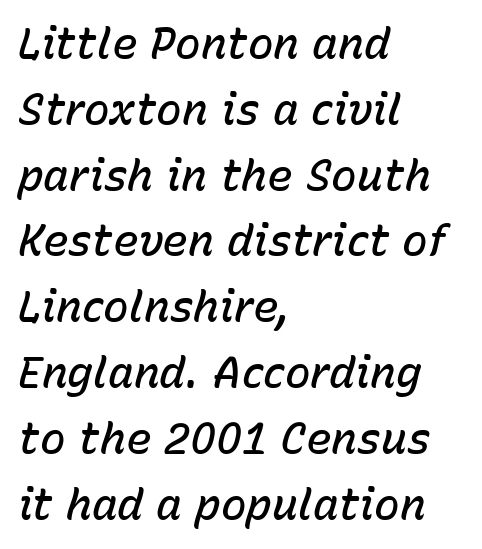
Q: Is the text bold? A: Semi-bold.
Q: Is the text italic (slanted)? A: Yes, it leans right by about 15 degrees.
Q: Is the text underlined? A: No.
Q: How is the paragraph aligned? A: Left-aligned.
Q: Is the spacing between letters normal or unusually wide? A: Normal.
Q: Is the spacing between lines tight, normal or loose? A: Normal.
Q: Width (condensed, normal, or wide)? A: Normal.
Q: Stroke contrast? A: Low.
Q: x-height? A: Medium.
Q: Monospaced? A: No.
